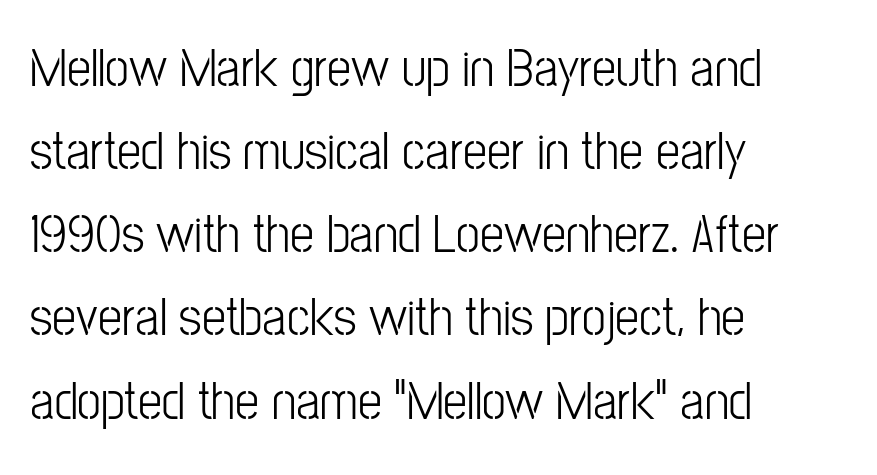
Which margin do the lines hug? The left one — the right edge is uneven. The specimen omits any rule beneath the text block's lines. These lines were composed using upright roman letters. Each new line begins a customary step beneath the previous one. Examine the stroke ends and you'll find no serifs. Note the varied advance widths — an 'i' is clearly narrower than an 'm'.
